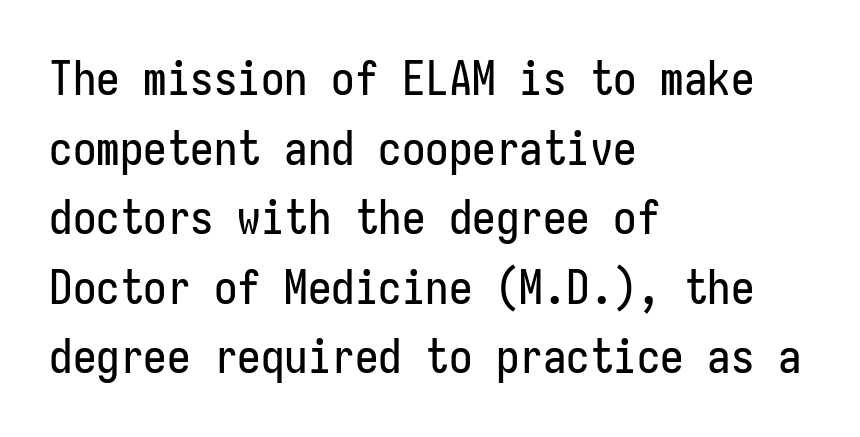
{"serif": "no", "italic": "no", "width": "condensed", "stroke_contrast": "low", "x_height": "medium", "monospaced": "yes", "underline": "no", "align": "left", "line_spacing": "normal", "line_spacing_ratio": 1.48, "letter_spacing": "normal", "letter_spacing_em": 0.0, "glyph_px": 47}
